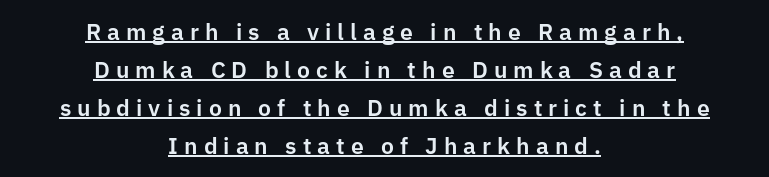
The image shows 23 px text type, upright; set centered, normal line spacing (1.65x), unusually wide letter spacing (+0.26 em), underlined.
